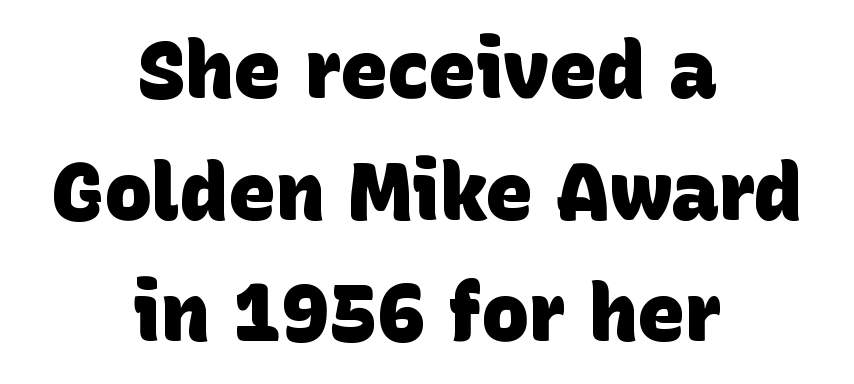
The image shows 80 px heavy sans-serif type; set centered, normal line spacing (1.52x), normal letter spacing, not underlined; low stroke contrast and a large x-height.
